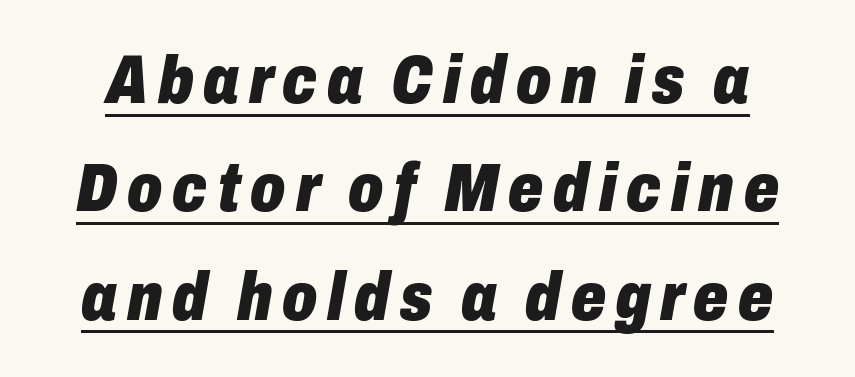
These lines are rendered in a variable-pitch font. The words here are underlined. Honestly, the row spacing looks completely unremarkable. A full-strength bold gives these letters their thick strokes. The rendering applies a slant to the glyphs.
